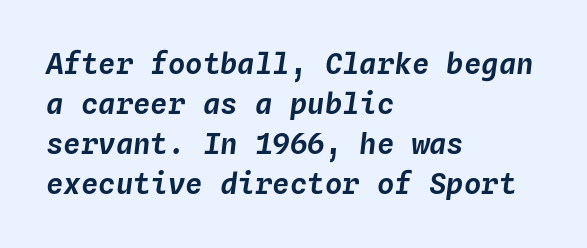
Does the copy run flush right? No — it runs flush left. Bare-footed words on every line. Compared with ordinary roman type, these characters are visibly tilted. Inter-character spacing is left at the font's built-in metrics.
